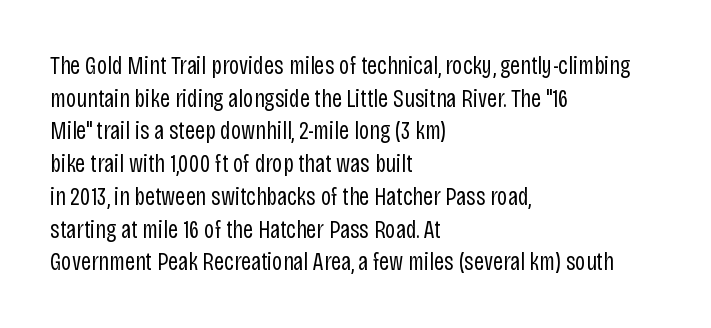
What's the leading like? Ordinary, nothing unusual. The passage shown has conventional tracking throughout. The typography opts for an upright posture over an oblique one. The passage is arranged the way most books set body copy — flush left.
